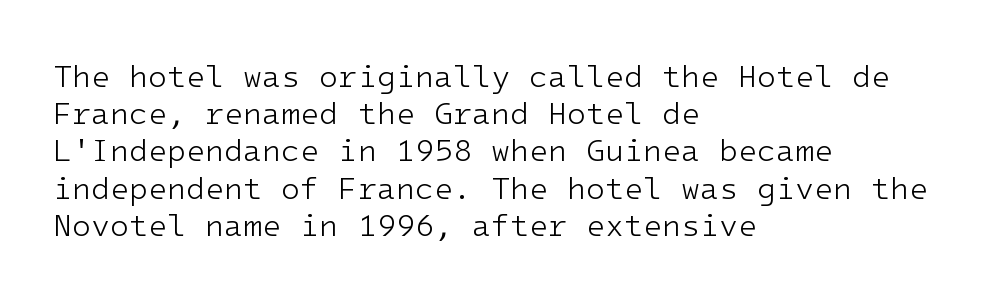
Q: Is the text bold? A: No.
Q: Is the text italic (slanted)? A: No, it is upright.
Q: Is the typeface a serif or a sans-serif typeface? A: Sans-serif.
Q: Is the text underlined? A: No.
Q: How is the paragraph aligned? A: Left-aligned.
Q: Is the spacing between letters normal or unusually wide? A: Normal.
Q: Width (condensed, normal, or wide)? A: Normal.
Q: Stroke contrast? A: Low.
Q: x-height? A: Medium.
